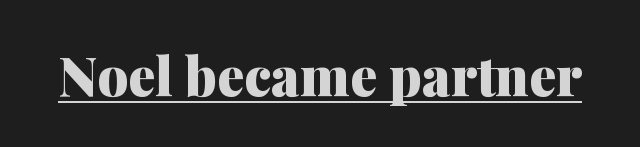
Q: Is the text bold? A: Yes.
Q: Is the text italic (slanted)? A: No, it is upright.
Q: Is the typeface a serif or a sans-serif typeface? A: Serif.
Q: Is the text underlined? A: Yes.
Q: Is the spacing between letters normal or unusually wide? A: Normal.
Q: Width (condensed, normal, or wide)? A: Normal.
Q: Stroke contrast? A: Medium.
Q: x-height? A: Medium.
Q: Monospaced? A: No.
